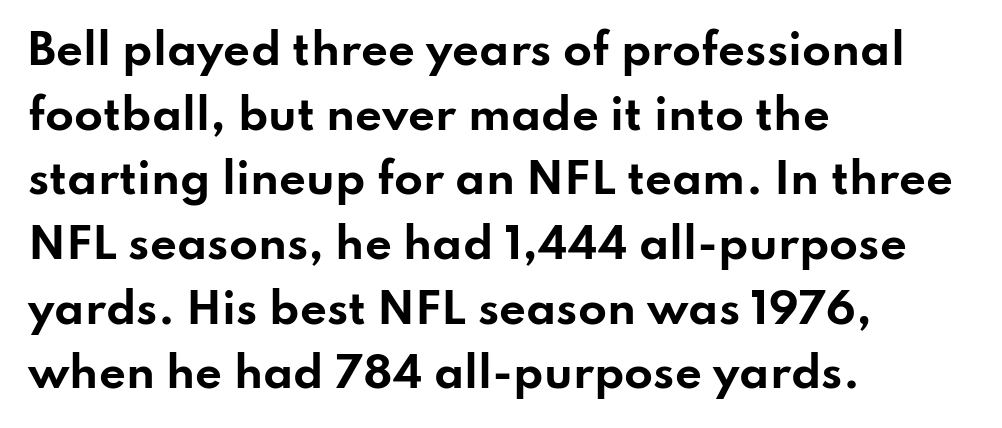
Serif or sans? Sans — the stroke terminals are bare. Quick note: underline off. The strokes are fattened all the way to bold. Caption: standard tracking, unaltered.
